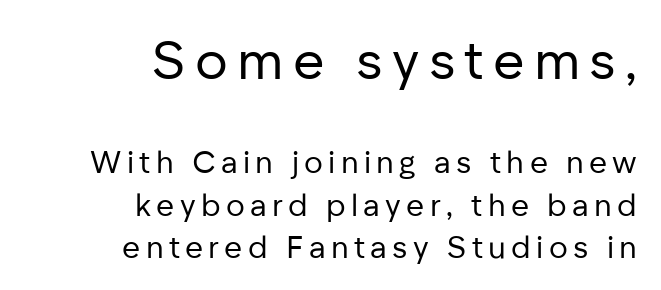
{"serif": "no", "italic": "no", "bold": "no", "weight": "regular", "width": "normal", "stroke_contrast": "low", "x_height": "medium", "monospaced": "no", "underline": "no", "align": "right", "line_spacing": "normal", "line_spacing_ratio": 1.37, "larger_block": "first", "size_ratio": 1.74, "glyph_px": 54}
